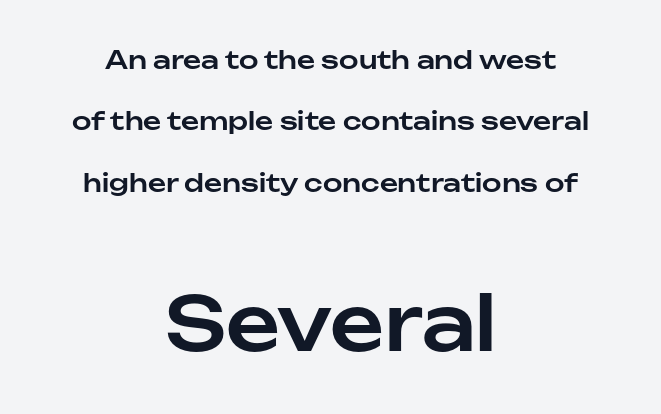
{"serif": "no", "italic": "no", "width": "normal", "stroke_contrast": "low", "x_height": "medium", "monospaced": "no", "underline": "no", "align": "center", "line_spacing": "loose", "line_spacing_ratio": 2.46, "letter_spacing": "normal", "letter_spacing_em": 0.0, "larger_block": "second", "size_ratio": 3.0, "glyph_px": 75}
